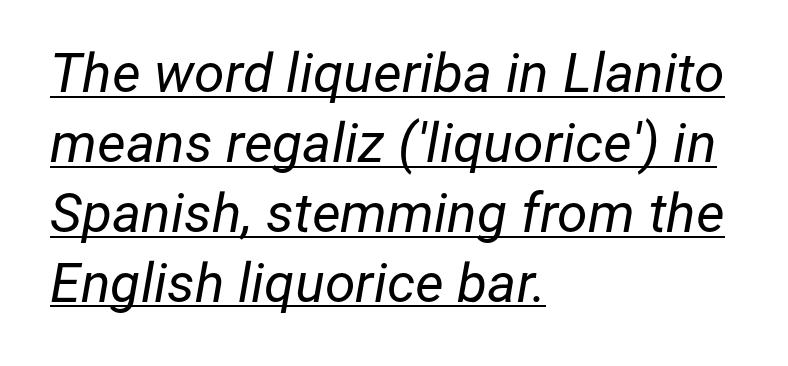
{"italic": "yes", "lean": "right", "slant_degrees": 12, "bold": "no", "weight": "regular", "width": "normal", "stroke_contrast": "low", "x_height": "medium", "monospaced": "no", "underline": "yes", "align": "left", "line_spacing": "normal", "line_spacing_ratio": 1.27, "letter_spacing": "normal", "letter_spacing_em": 0.0, "glyph_px": 55}
